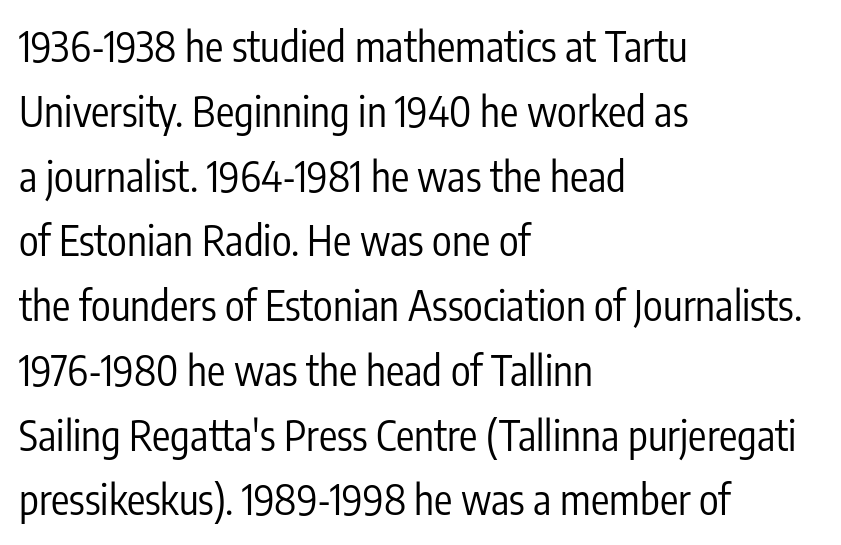
The image shows 41 px regular-weight, condensed sans-serif type, upright; set left-aligned, normal line spacing (1.58x), normal letter spacing, not underlined; low stroke contrast and a medium x-height.
